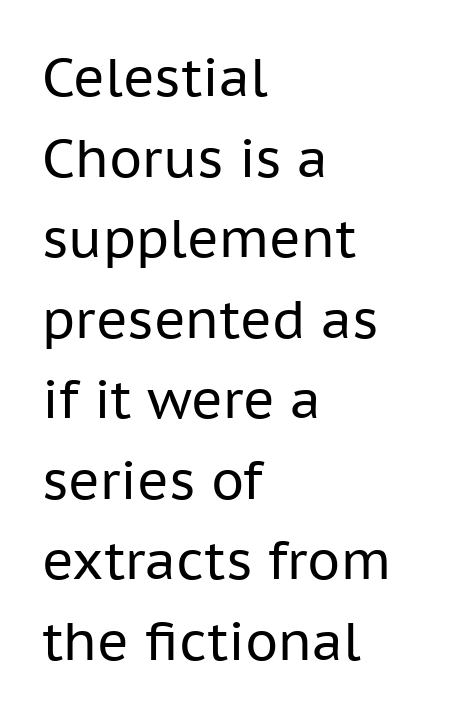
This rendering leaves character spacing at its baseline value. Look at the bottom of the vertical strokes: they stop flat, with no serifs. You can tell it's not italic because the verticals are truly vertical. This sample has the flowing, uneven cadence of proportional lettering. The rendering anchors every line to the left-hand side. What's the leading like? Ordinary, nothing unusual.
